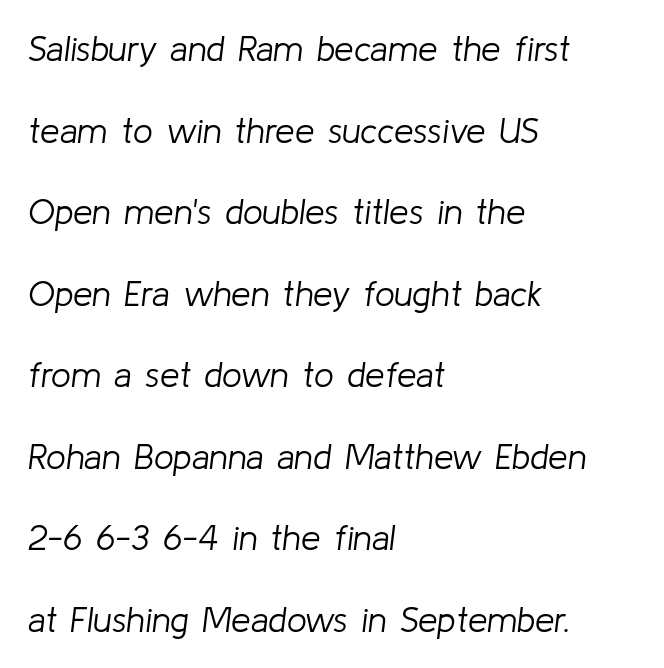
Q: Is the text bold? A: No.
Q: Is the text italic (slanted)? A: Yes, it leans right by about 8 degrees.
Q: Is the text underlined? A: No.
Q: How is the paragraph aligned? A: Left-aligned.
Q: Is the spacing between letters normal or unusually wide? A: Normal.
Q: Is the spacing between lines tight, normal or loose? A: Loose.
Q: Width (condensed, normal, or wide)? A: Normal.
Q: Stroke contrast? A: Low.
Q: x-height? A: Medium.
Q: Monospaced? A: No.
